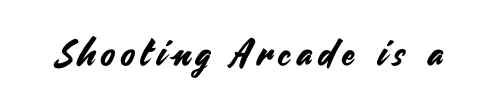
The image shows 37 px sans-serif type; set not underlined; medium stroke contrast and a small x-height.
